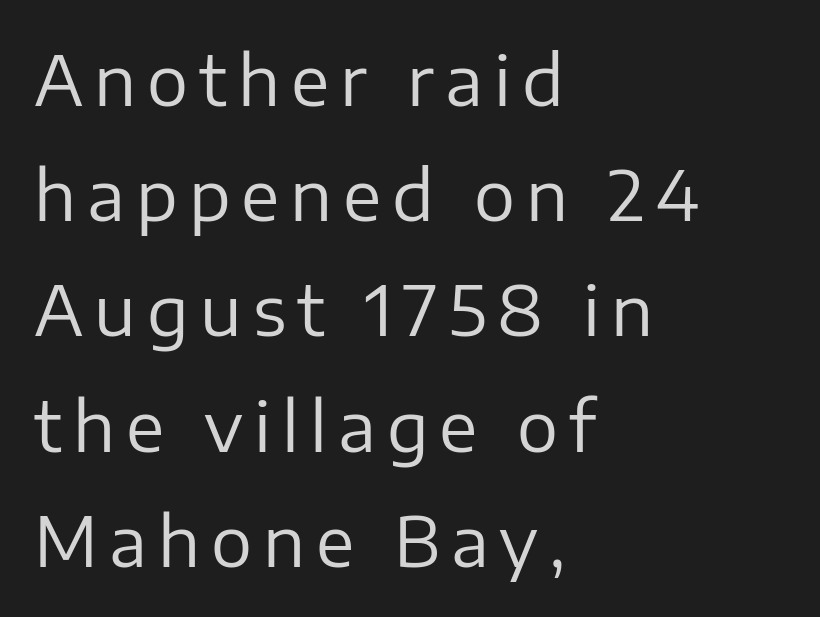
The typeface chosen for these lines omits serifs. Interline gaps are of average width in this sample. In terms of posture, this sample is upright. The strokes carry an ordinary text weight at most.
